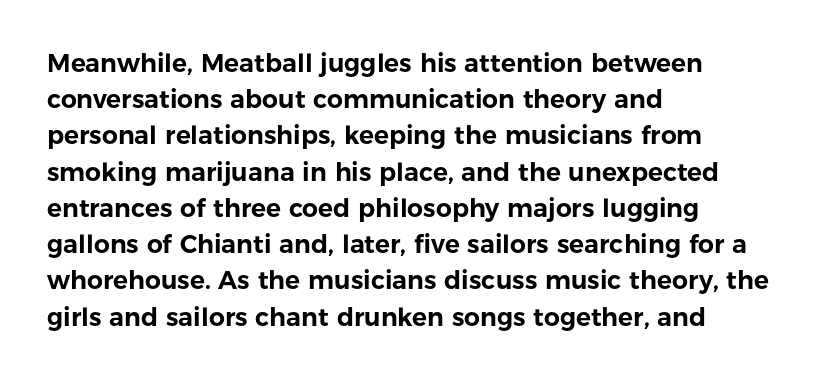
The image shows 25 px text type, upright; set left-aligned, normal line spacing (1.45x), normal letter spacing, not underlined.
